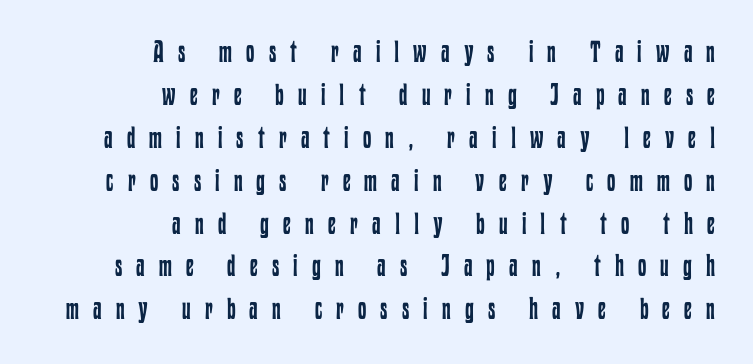
These lines are set flush right with a ragged left edge. Varying glyph widths throughout — classic text-font behaviour. Plain, unruled lines of type. Notice how descenders clear the ascenders below comfortably — that's standard leading. The font's upright variant was chosen for this text.
